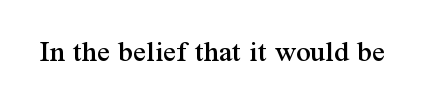
The image shows 32 px serif type, upright; set normal letter spacing, not underlined; medium stroke contrast and a medium x-height.
